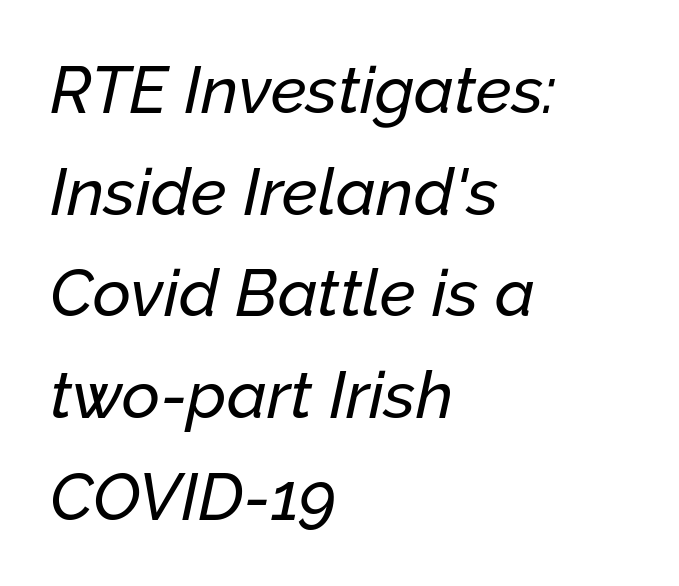
The passage shown is typed in a proportional face where columns would drift. The block of text has a typical density, with ordinary space between rows. The lettering tilts uniformly, giving the passage an italic look. The compositor pushed each line to the left boundary. Does extra space separate the letters? No, they use regular spacing.
